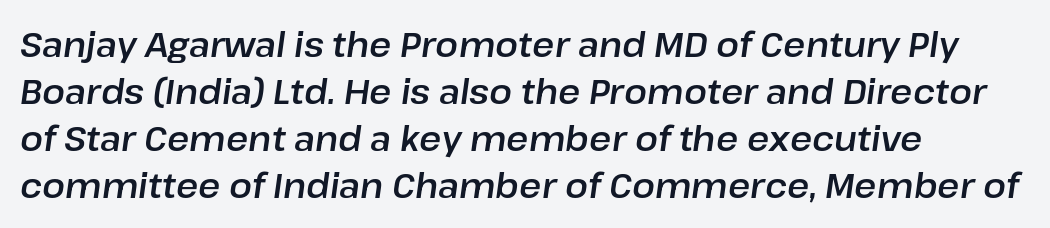
The image shows 34 px text type, italic (leaning right); set left-aligned, normal line spacing (1.38x), normal letter spacing, not underlined; low stroke contrast and a medium x-height.
